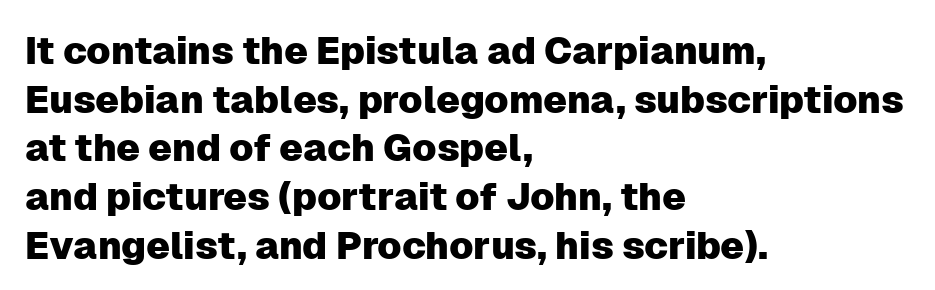
{"serif": "no", "italic": "no", "width": "normal", "stroke_contrast": "low", "x_height": "medium", "monospaced": "no", "underline": "no", "align": "left", "line_spacing": "normal", "line_spacing_ratio": 1.28, "letter_spacing": "normal", "letter_spacing_em": 0.0, "glyph_px": 38}
